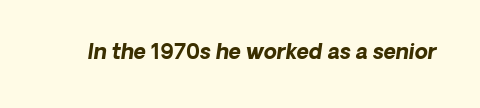
The image shows 21 px bold type, italic (leaning right); set normal letter spacing, not underlined.
